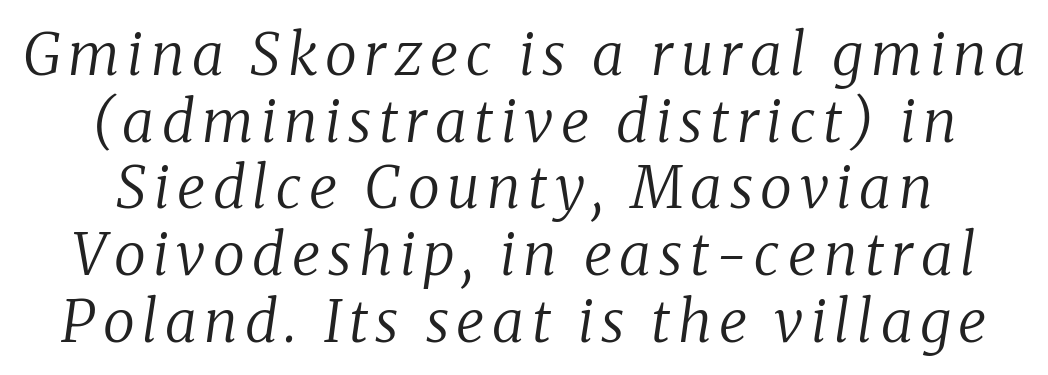
Notice how the stems are inclined rather than vertical — that's the hallmark of italics. Quick note: interline space is minimal. Unbolded letterforms with no extra heft. Clear beneath every line of the passage.
